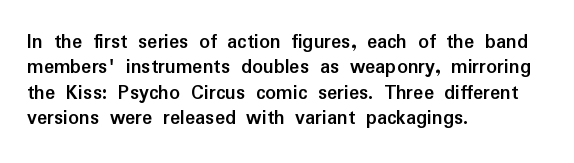
The image shows 21 px bold type, upright; set left-aligned, line spacing 1.21x, normal letter spacing, not underlined.
